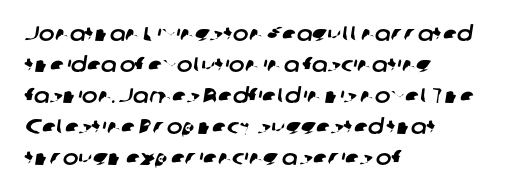
The image shows 21 px text type; set left-aligned, normal line spacing (1.48x), normal letter spacing, not underlined.
